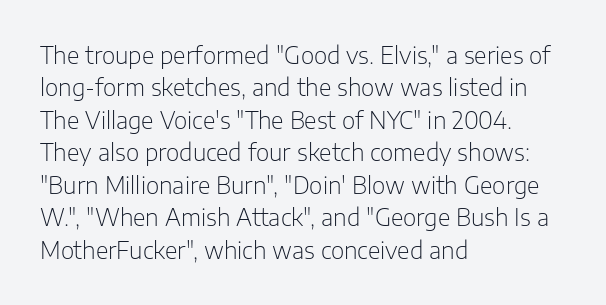
{"italic": "no", "bold": "no", "underline": "no", "align": "left", "line_spacing": "normal", "line_spacing_ratio": 1.41, "letter_spacing": "normal", "letter_spacing_em": 0.0, "glyph_px": 23}
